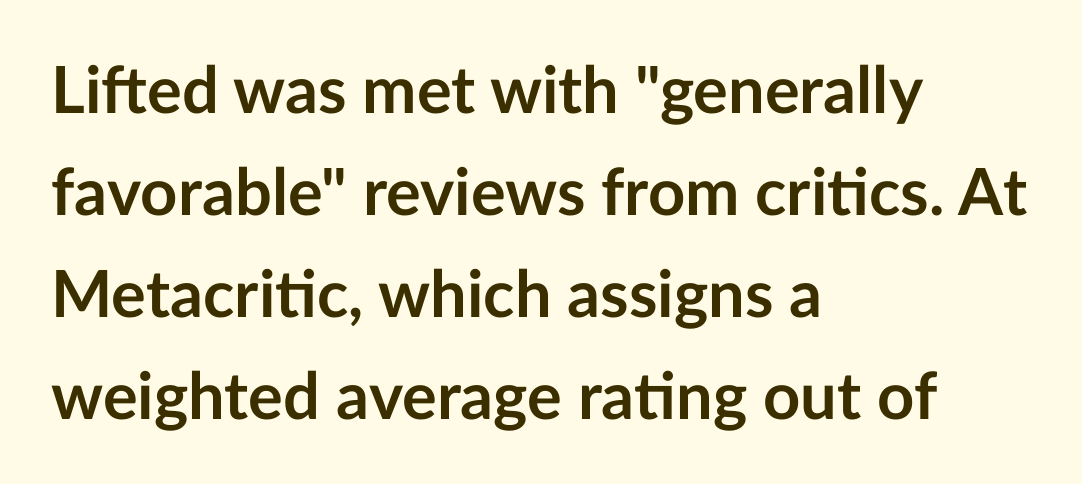
The image shows 65 px semibold sans-serif type, upright; set left-aligned, normal line spacing (1.57x), normal letter spacing, not underlined; low stroke contrast and a medium x-height.
